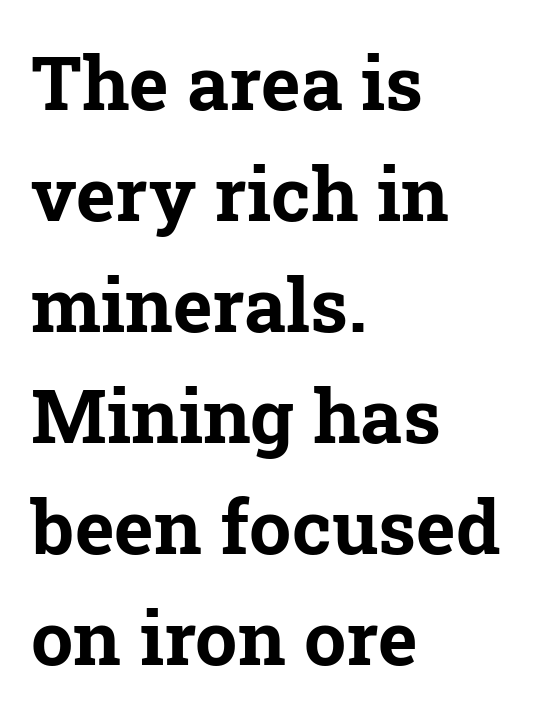
The image shows 75 px bold serif type, upright; set left-aligned, normal line spacing (1.48x), normal letter spacing, not underlined; low stroke contrast and a medium x-height.
